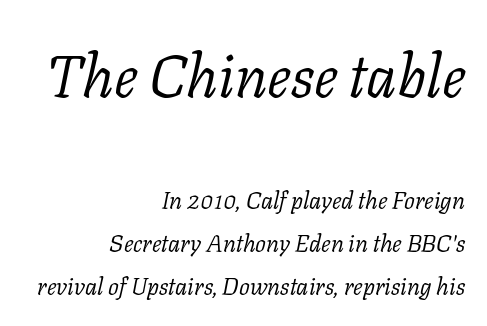
The image shows 60 px light serif type, italic (leaning right); set right-aligned, line spacing 1.8x, normal letter spacing, not underlined; the first (top) block is 2.5x larger; low stroke contrast and a medium x-height.
